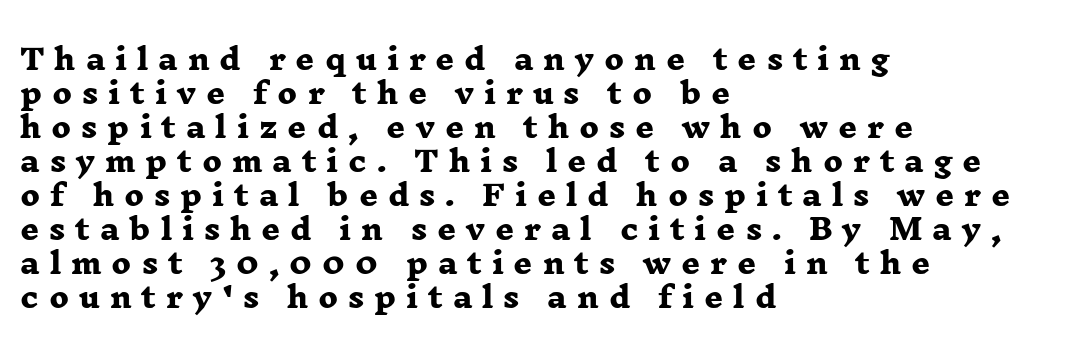
Q: Is the text bold? A: Yes.
Q: Is the typeface a serif or a sans-serif typeface? A: Serif.
Q: Is the text underlined? A: No.
Q: How is the paragraph aligned? A: Left-aligned.
Q: Is the spacing between letters normal or unusually wide? A: Unusually wide.
Q: Width (condensed, normal, or wide)? A: Wide.
Q: Stroke contrast? A: Low.
Q: x-height? A: Medium.
Q: Monospaced? A: No.
